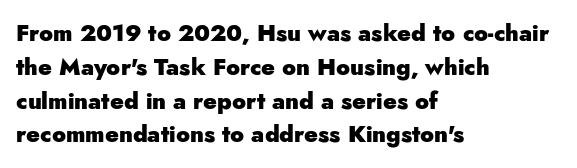
Bold? Absolutely — the strokes are thick and heavy. The setting favours the left margin, as ordinary paragraphs usually do. The font's upright variant was chosen for this text. A bare baseline throughout the passage. Vertical spacing — default.
